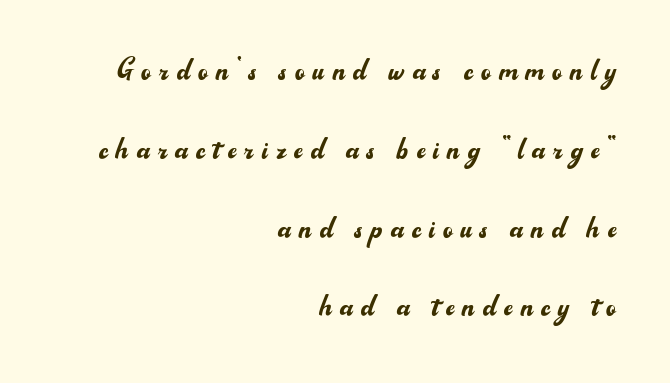
Q: Is the text bold? A: No.
Q: Is the text italic (slanted)? A: Yes.
Q: Is the typeface a serif or a sans-serif typeface? A: Sans-serif.
Q: Is the text underlined? A: No.
Q: How is the paragraph aligned? A: Right-aligned.
Q: Is the spacing between letters normal or unusually wide? A: Unusually wide.
Q: Is the spacing between lines tight, normal or loose? A: Loose.
Q: Width (condensed, normal, or wide)? A: Normal.
Q: Stroke contrast? A: Medium.
Q: x-height? A: Small.
Q: Monospaced? A: No.
